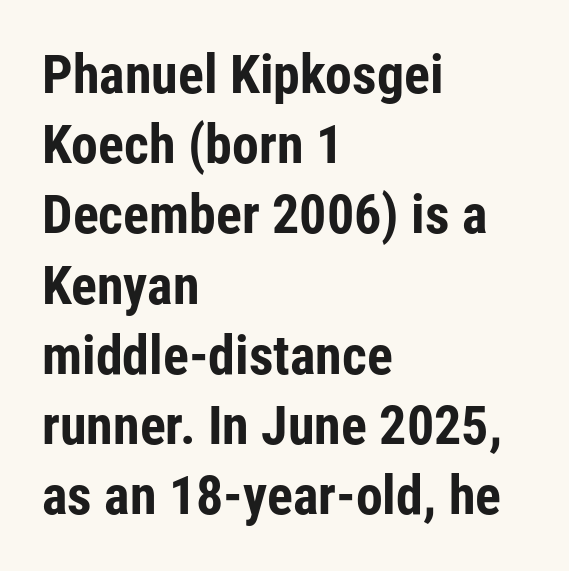
Q: Is the text bold? A: Yes.
Q: Is the text italic (slanted)? A: No, it is upright.
Q: Is the typeface a serif or a sans-serif typeface? A: Sans-serif.
Q: Is the text underlined? A: No.
Q: How is the paragraph aligned? A: Left-aligned.
Q: Is the spacing between letters normal or unusually wide? A: Normal.
Q: Is the spacing between lines tight, normal or loose? A: Normal.
Q: Width (condensed, normal, or wide)? A: Condensed.
Q: Stroke contrast? A: Low.
Q: x-height? A: Medium.
Q: Monospaced? A: No.
